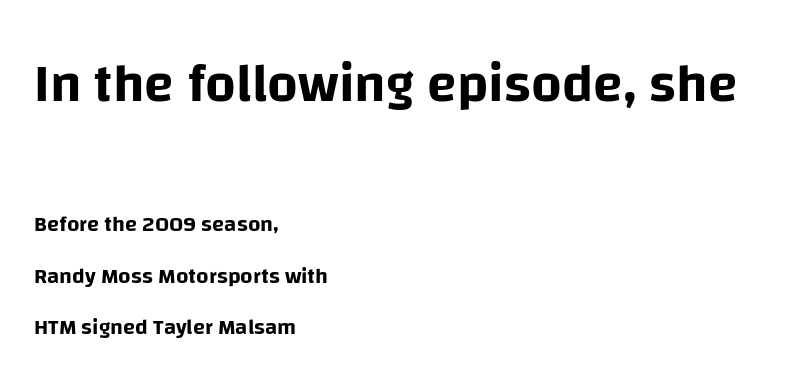
The image shows 54 px sans-serif type, upright; set left-aligned, loose line spacing (2.35x), normal letter spacing, not underlined; the first (top) block is 2.45x larger; low stroke contrast and a large x-height.
